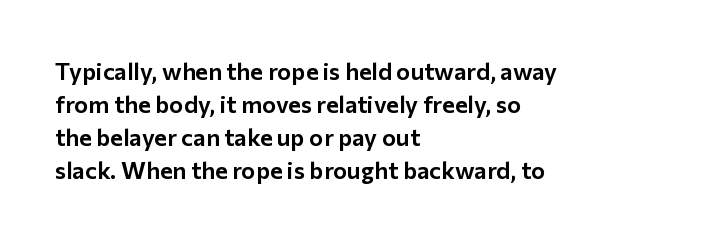
{"italic": "no", "underline": "no", "align": "left", "line_spacing": "normal", "line_spacing_ratio": 1.38, "letter_spacing": "normal", "letter_spacing_em": 0.0, "glyph_px": 24}
